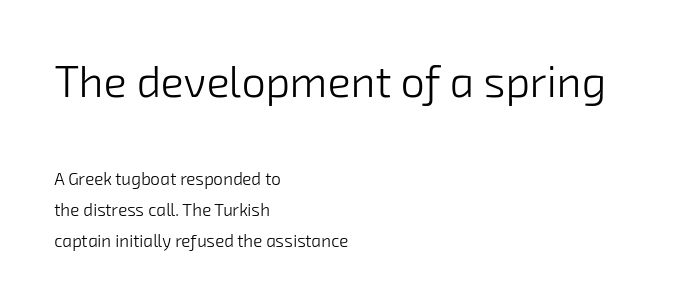
{"serif": "no", "bold": "no", "weight": "light", "width": "normal", "stroke_contrast": "low", "x_height": "medium", "monospaced": "no", "underline": "no", "align": "left", "line_spacing_ratio": 1.84, "letter_spacing": "normal", "letter_spacing_em": 0.0, "larger_block": "first", "size_ratio": 2.53, "glyph_px": 43}
